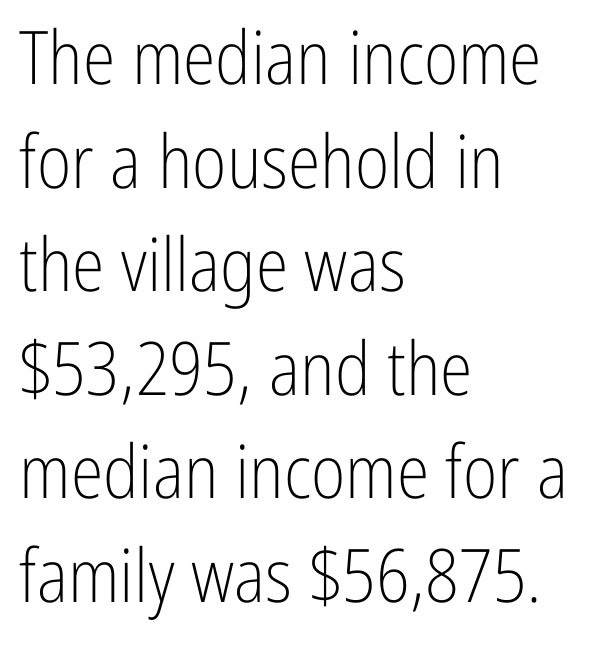
Letter spacing: default. To sum up the face: it is a sans, with no serifs. The passage shown stacks its lines at a standard gap. Underlining? Definitely not there. The typesetter chose a ragged-right arrangement here.
